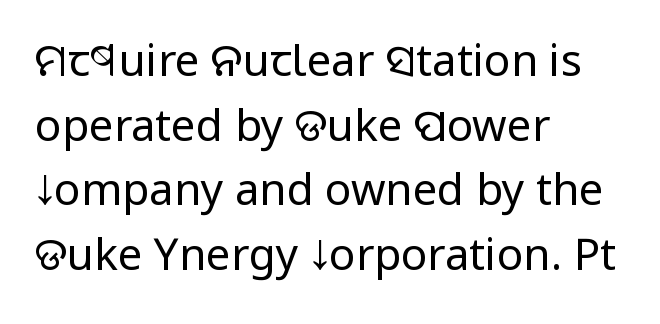
The image shows 44 px regular-weight, condensed sans-serif type, upright; set left-aligned, normal line spacing (1.47x), normal letter spacing, not underlined; low stroke contrast and a large x-height.
